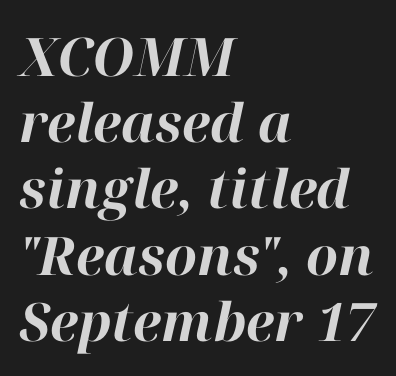
{"italic": "yes", "lean": "right", "slant_degrees": 12, "bold": "yes", "weight": "bold", "width": "normal", "stroke_contrast": "high", "x_height": "medium", "monospaced": "no", "underline": "no", "align": "left", "line_spacing": "normal", "line_spacing_ratio": 1.25, "letter_spacing": "normal", "letter_spacing_em": 0.0, "glyph_px": 53}
